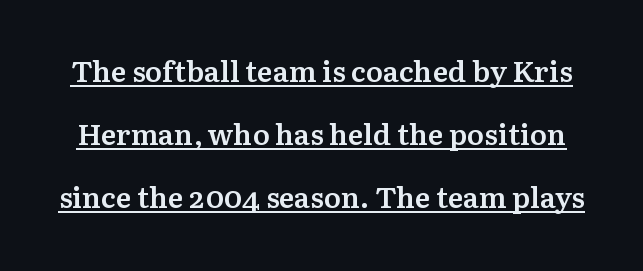
The letters sit at their default tracking, neither squeezed nor spread. Each letter keeps its own natural width here, so spacing adapts to shape. Does the leading feel generous? Absolutely, it's lavish. The text was rendered using a seriffed face with decorative stroke endings.
